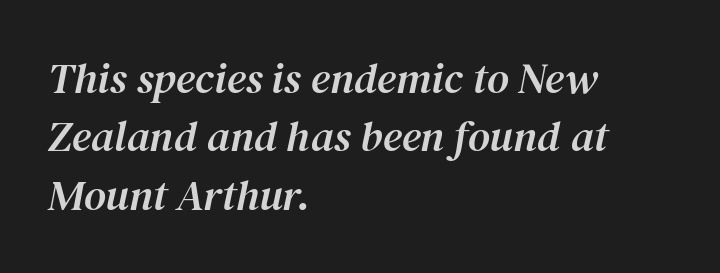
Beneath every word, the page is bare. The paragraph shown leans on its left margin. Varying glyph widths throughout — classic text-font behaviour. In terms of leading, this rendering sits right in the middle. The axis of the letterforms is tilted away from vertical. Stroke terminals: seriffed.
